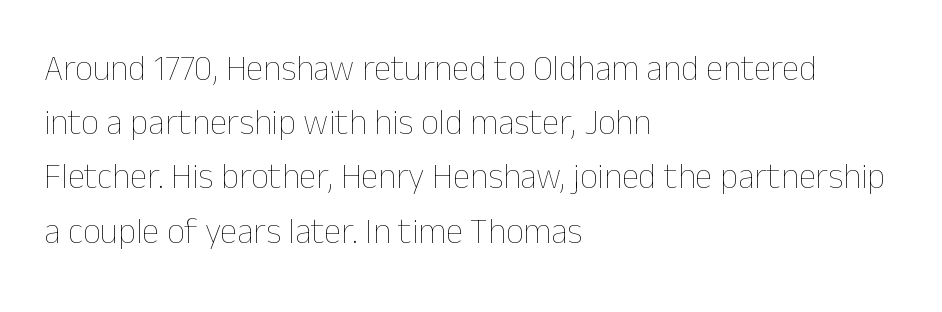
{"italic": "no", "bold": "no", "weight": "thin", "width": "normal", "stroke_contrast": "low", "x_height": "medium", "monospaced": "no", "underline": "no", "align": "left", "line_spacing": "normal", "line_spacing_ratio": 1.55, "letter_spacing": "normal", "letter_spacing_em": 0.0, "glyph_px": 35}
